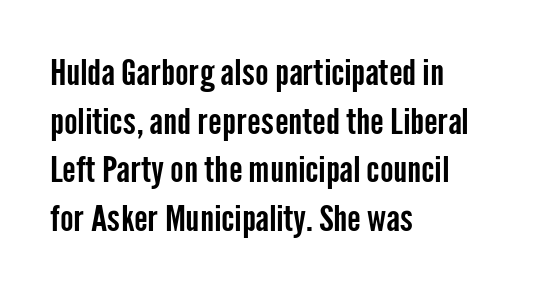
The image shows 36 px condensed sans-serif type, upright; set left-aligned, normal line spacing (1.35x), normal letter spacing, not underlined; low stroke contrast and a medium x-height.
